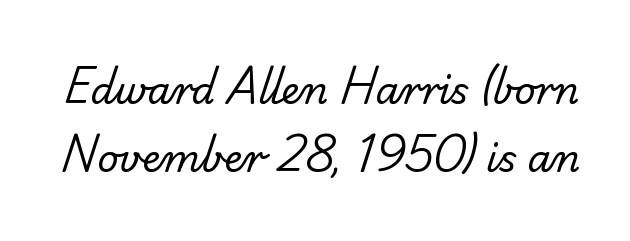
The image shows 37 px regular-weight sans-serif type; set line spacing 1.85x, normal letter spacing, not underlined; low stroke contrast and a small x-height.
